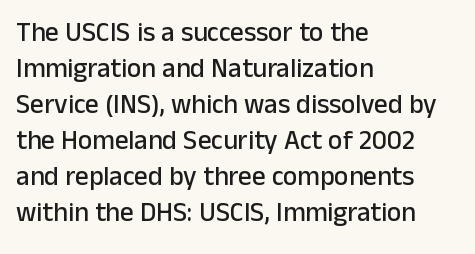
Vertically, the passage feels balanced, rows spaced as you'd expect. The face used here is rendered with its standard letterfit. The words here are not underlined. Posture: straight, roman, zero tilt.
